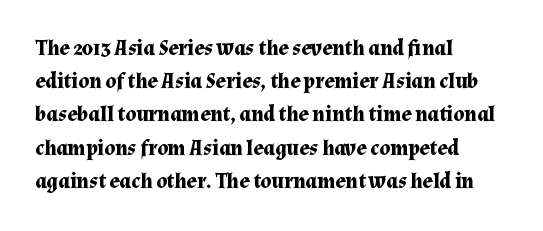
{"italic": "no", "bold": "yes", "underline": "no", "align": "left", "line_spacing": "normal", "line_spacing_ratio": 1.58, "letter_spacing": "normal", "letter_spacing_em": 0.0, "glyph_px": 21}
